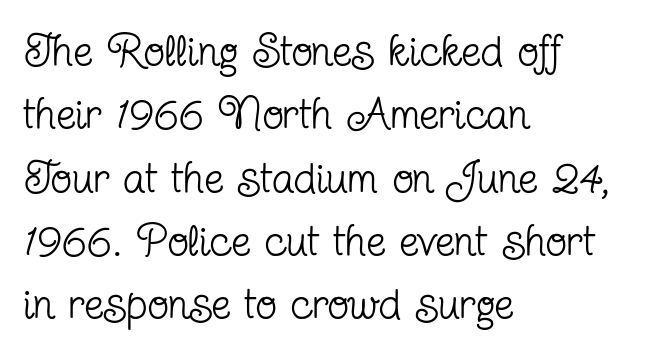
{"serif": "yes", "italic": "no", "bold": "no", "weight": "regular", "width": "condensed", "stroke_contrast": "low", "x_height": "medium", "monospaced": "no", "underline": "no", "align": "left", "line_spacing": "normal", "line_spacing_ratio": 1.44, "letter_spacing": "normal", "letter_spacing_em": 0.0, "glyph_px": 44}
